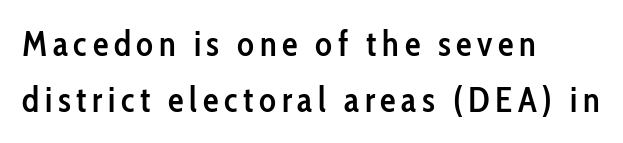
{"serif": "no", "italic": "no", "bold": "semi", "weight": "semibold", "width": "condensed", "stroke_contrast": "low", "x_height": "medium", "monospaced": "no", "underline": "no", "align": "left", "line_spacing": "normal", "line_spacing_ratio": 1.6, "glyph_px": 35}
